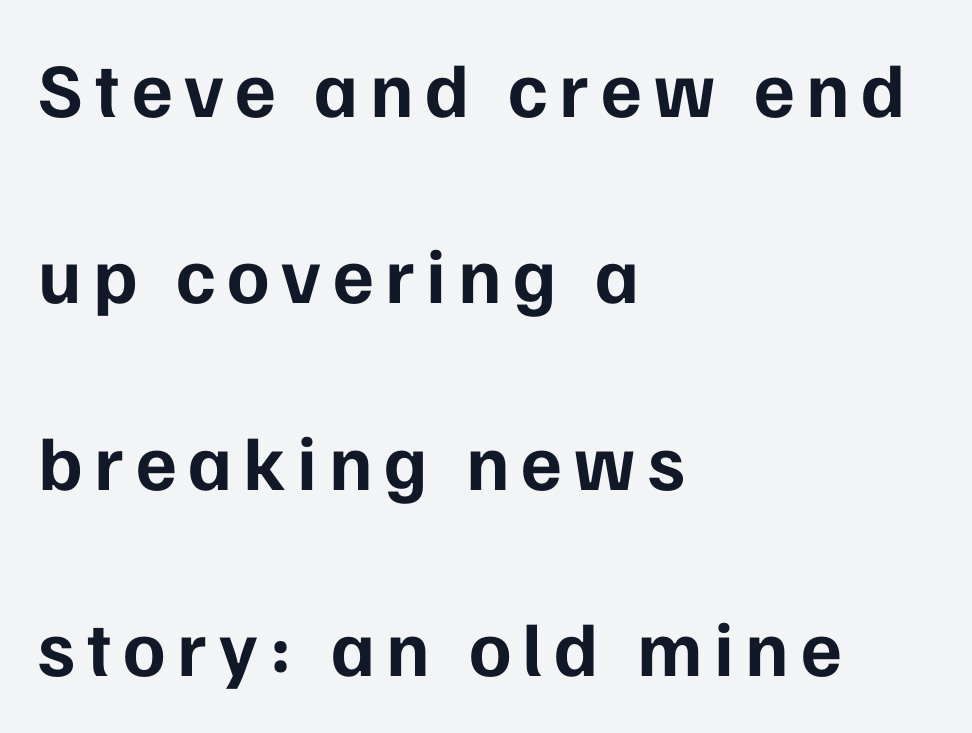
{"serif": "no", "italic": "no", "bold": "yes", "weight": "bold", "width": "normal", "stroke_contrast": "low", "x_height": "medium", "monospaced": "no", "underline": "no", "align": "left", "line_spacing": "loose", "line_spacing_ratio": 2.42, "glyph_px": 77}
